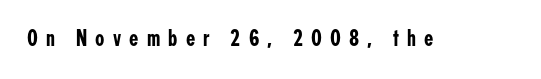
Q: Is the text italic (slanted)? A: No, it is upright.
Q: Is the text underlined? A: No.
Q: Is the spacing between letters normal or unusually wide? A: Unusually wide.
